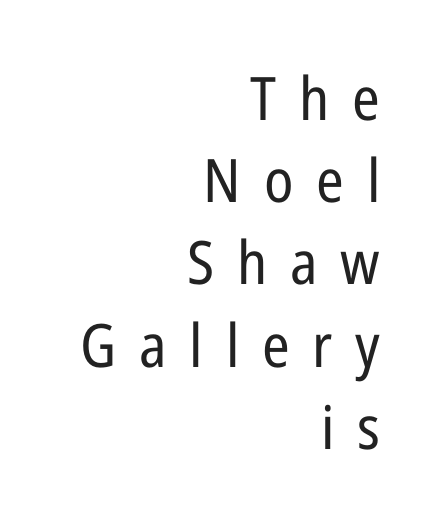
The image shows 60 px regular-weight, condensed sans-serif type, upright; set right-aligned, normal line spacing (1.37x), unusually wide letter spacing (+0.38 em), not underlined; low stroke contrast and a medium x-height.
